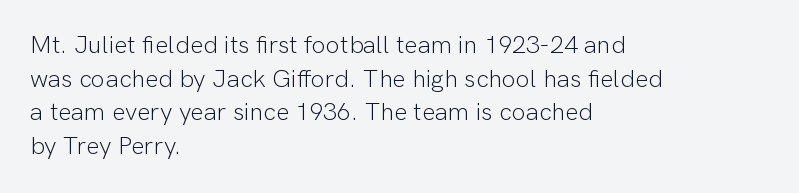
Honestly, there is no underline to notice here at all. When letters stand straight like this, we call the style roman or upright. The passage shown stacks its lines at a standard gap. Horizontal alignment here is leftward, the default for most running prose. Ink coverage per letter is moderate at most.
